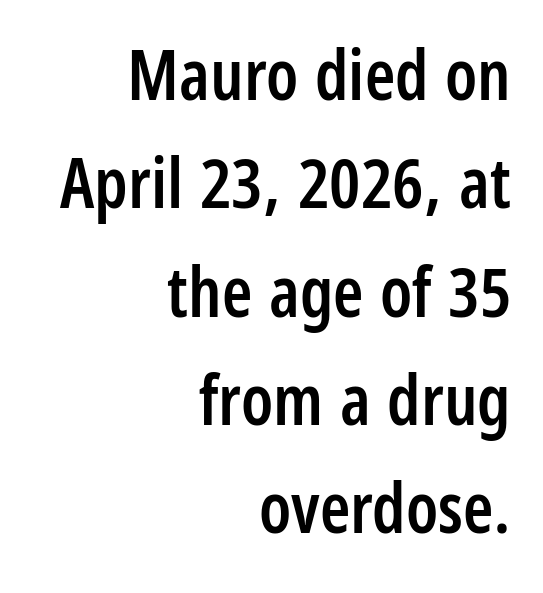
{"serif": "no", "italic": "no", "bold": "semi", "weight": "semibold", "width": "condensed", "stroke_contrast": "low", "x_height": "large", "monospaced": "no", "underline": "no", "align": "right", "line_spacing": "normal", "line_spacing_ratio": 1.57, "letter_spacing": "normal", "letter_spacing_em": 0.0, "glyph_px": 69}
